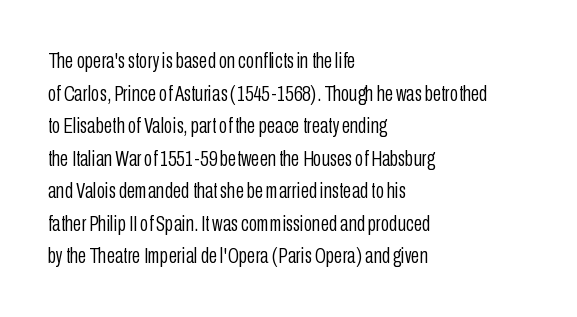
The image shows 22 px text type, upright; set left-aligned, normal line spacing (1.48x), normal letter spacing, not underlined.
